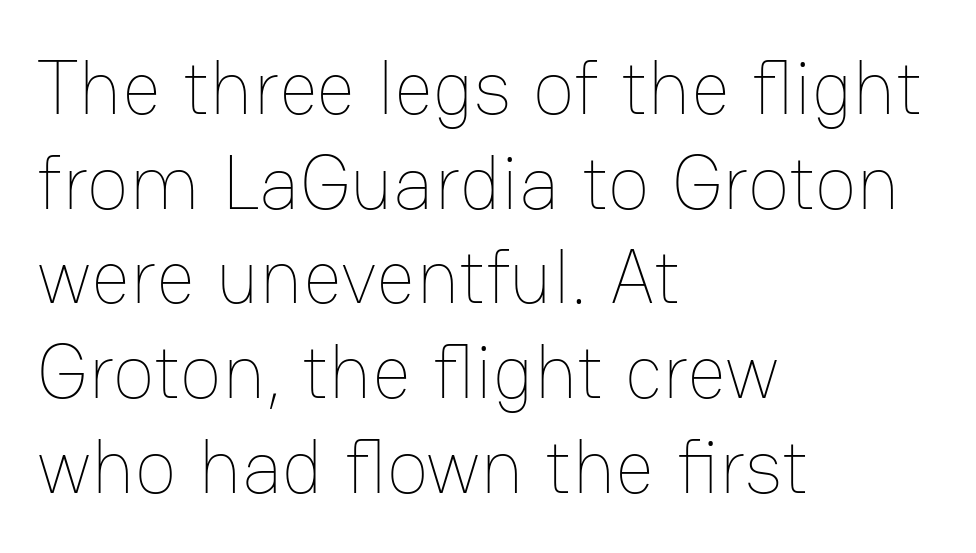
The image shows 77 px thin type, upright; set left-aligned, line spacing 1.23x, normal letter spacing, not underlined; low stroke contrast and a medium x-height.
